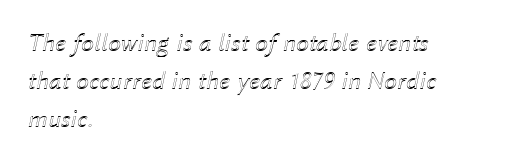
The image shows 26 px text type, italic (leaning right); set left-aligned, normal line spacing (1.47x), normal letter spacing, not underlined.
